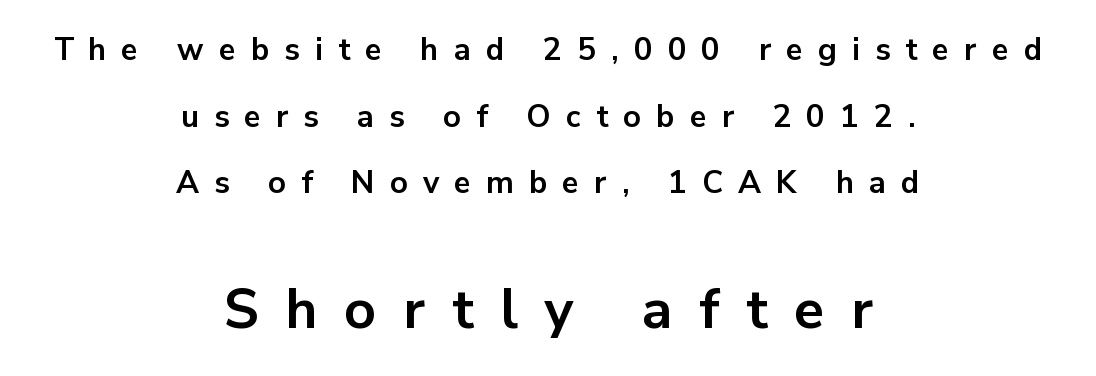
The image shows 55 px bold sans-serif type, upright; set centered, loose line spacing (2.15x), unusually wide letter spacing (+0.49 em), not underlined; the second (bottom) block is 1.77x larger; low stroke contrast and a medium x-height.
